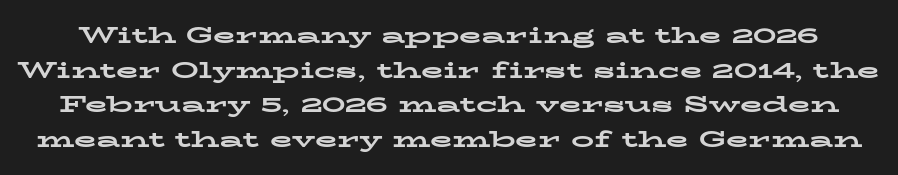
{"italic": "no", "bold": "yes", "underline": "no", "line_spacing": "normal", "line_spacing_ratio": 1.51, "letter_spacing": "normal", "letter_spacing_em": 0.0, "glyph_px": 23}
